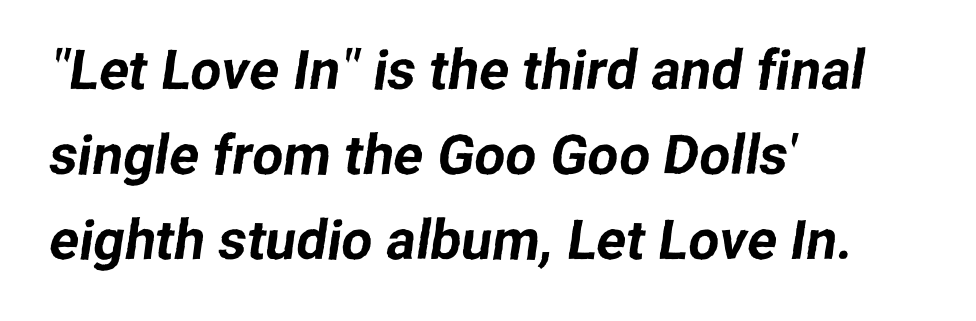
Q: Is the typeface a serif or a sans-serif typeface? A: Sans-serif.
Q: Is the text underlined? A: No.
Q: How is the paragraph aligned? A: Left-aligned.
Q: Is the spacing between letters normal or unusually wide? A: Normal.
Q: Is the spacing between lines tight, normal or loose? A: Normal.
Q: Width (condensed, normal, or wide)? A: Normal.
Q: Stroke contrast? A: Low.
Q: x-height? A: Medium.
Q: Monospaced? A: No.
